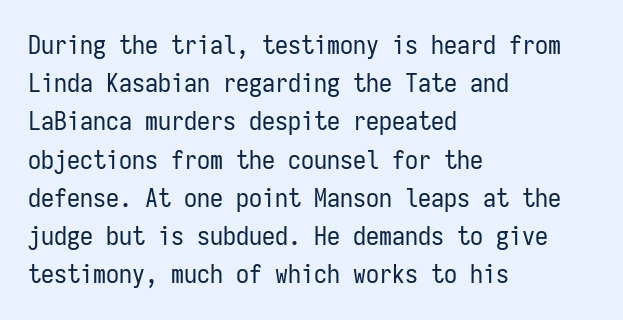
The vertical gap from one line to the next is medium. Quick note: underline off. The characters are drawn with everyday or finer stroke widths. A typesetter would mark this as roman, not italic. Caption: multi-line text, flush left, ragged right.
